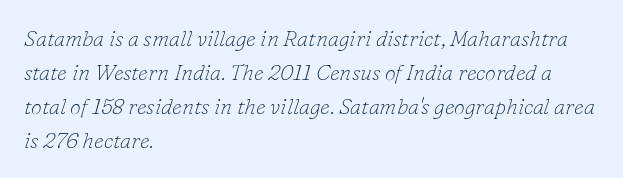
Q: Is the text bold? A: No.
Q: Is the text italic (slanted)? A: Yes, it leans right by about 16 degrees.
Q: Is the text underlined? A: No.
Q: How is the paragraph aligned? A: Left-aligned.
Q: Is the spacing between letters normal or unusually wide? A: Normal.
Q: Is the spacing between lines tight, normal or loose? A: Normal.
